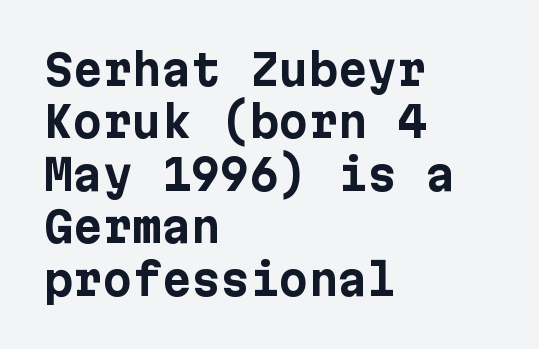
{"serif": "no", "italic": "no", "bold": "yes", "weight": "bold", "width": "normal", "stroke_contrast": "low", "x_height": "medium", "underline": "no", "align": "left", "line_spacing": "normal", "line_spacing_ratio": 1.25, "letter_spacing": "normal", "letter_spacing_em": 0.0, "glyph_px": 42}
